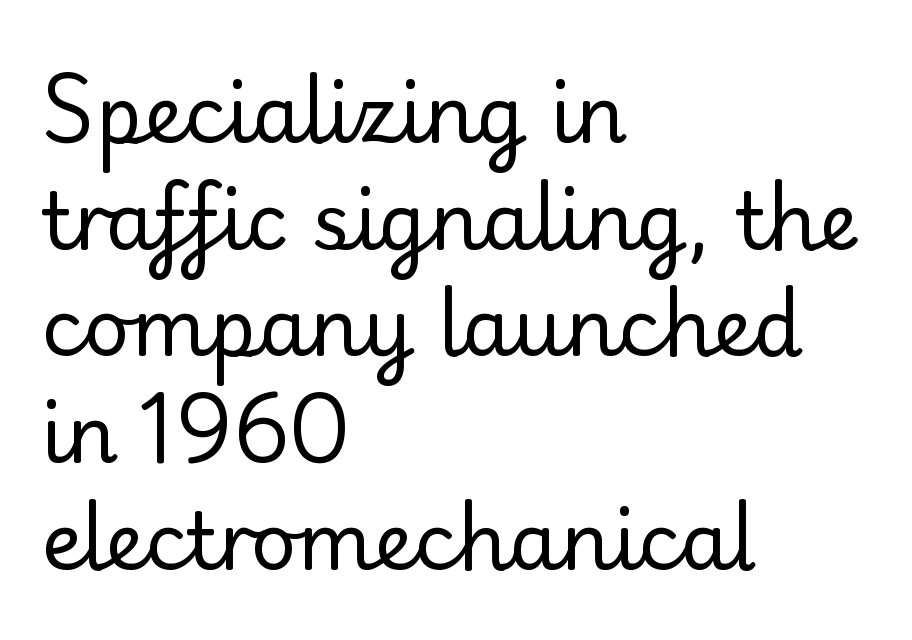
Q: Is the text bold? A: No.
Q: Is the text italic (slanted)? A: No, it is upright.
Q: Is the typeface a serif or a sans-serif typeface? A: Sans-serif.
Q: Is the text underlined? A: No.
Q: How is the paragraph aligned? A: Left-aligned.
Q: Is the spacing between letters normal or unusually wide? A: Normal.
Q: Is the spacing between lines tight, normal or loose? A: Normal.
Q: Width (condensed, normal, or wide)? A: Normal.
Q: Stroke contrast? A: Low.
Q: x-height? A: Small.
Q: Monospaced? A: No.
